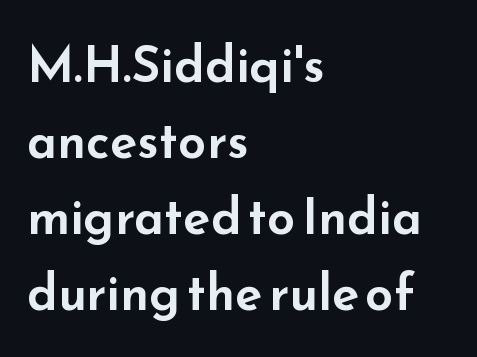
Q: Is the text italic (slanted)? A: No, it is upright.
Q: Is the typeface a serif or a sans-serif typeface? A: Sans-serif.
Q: Is the text underlined? A: No.
Q: How is the paragraph aligned? A: Left-aligned.
Q: Is the spacing between letters normal or unusually wide? A: Normal.
Q: Is the spacing between lines tight, normal or loose? A: Normal.
Q: Width (condensed, normal, or wide)? A: Wide.
Q: Stroke contrast? A: Low.
Q: x-height? A: Small.
Q: Monospaced? A: No.
